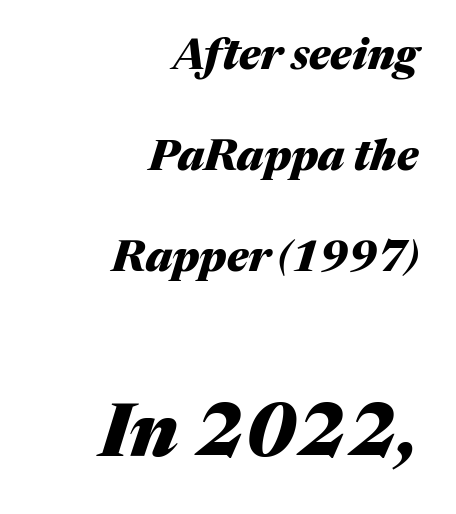
Does the leading feel generous? Absolutely, it's lavish. Weight check: bold — yes, fully. The letters sit at their default tracking, neither squeezed nor spread. The rendering uses natural spacing where letterforms have individual widths.
